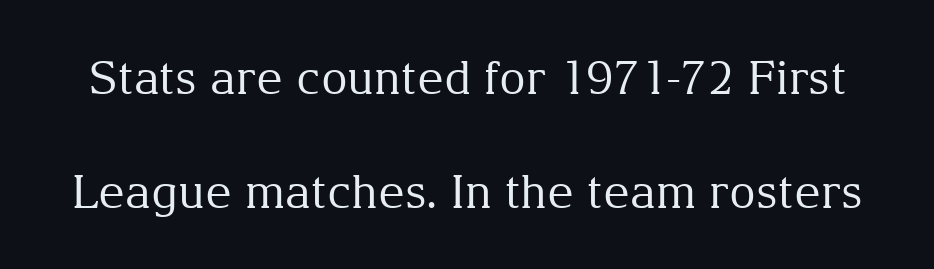
The image shows 46 px regular-weight serif type, upright; set loose line spacing (2.48x), normal letter spacing, not underlined; medium stroke contrast and a medium x-height.
